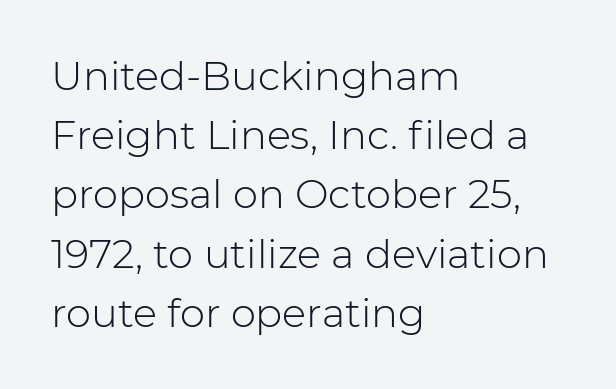
The image shows 40 px light sans-serif type, upright; set left-aligned, normal line spacing (1.48x), normal letter spacing, not underlined; low stroke contrast and a medium x-height.
